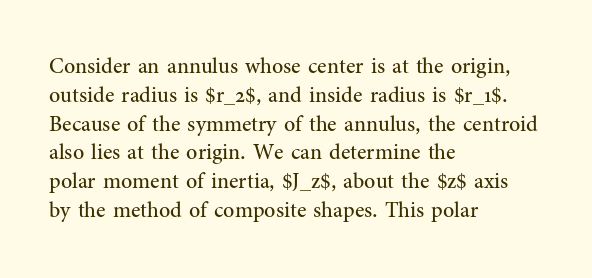
The image shows 22 px text type, upright; set left-aligned, normal line spacing (1.31x), normal letter spacing, not underlined.
